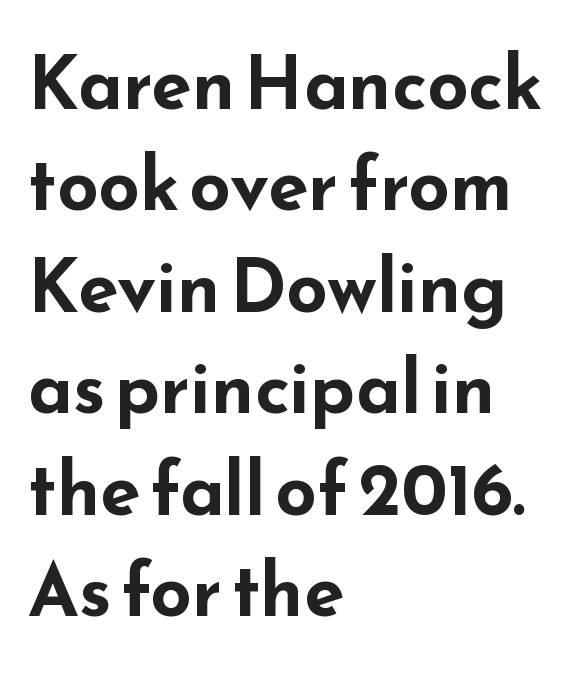
The image shows 73 px bold, wide sans-serif type, upright; set left-aligned, normal line spacing (1.39x), normal letter spacing, not underlined; low stroke contrast and a small x-height.
